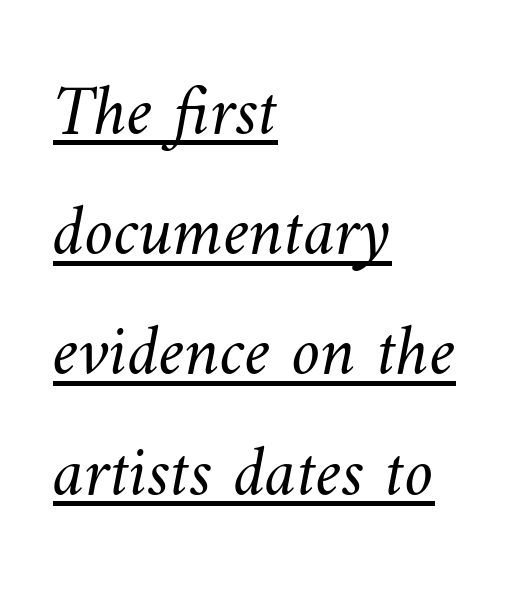
Here the designer chose a conventional face with non-uniform glyph widths. Honestly, the row spacing looks completely unremarkable. Visually the block forms a straight wall on the left and a jagged coastline on the right. How are the letters spaced? Ordinarily, with no added tracking. Glance below the letters and you will spot a drawn line. No heavy texture on the line: the type isn't bold.
